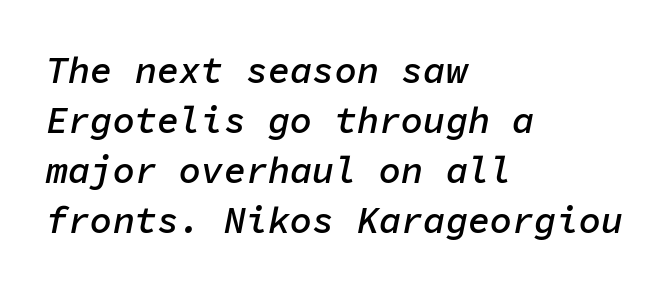
Q: Is the text bold? A: Semi-bold.
Q: Is the text italic (slanted)? A: Yes, it leans right by about 11 degrees.
Q: Is the text underlined? A: No.
Q: How is the paragraph aligned? A: Left-aligned.
Q: Is the spacing between letters normal or unusually wide? A: Normal.
Q: Is the spacing between lines tight, normal or loose? A: Normal.
Q: Width (condensed, normal, or wide)? A: Normal.
Q: Stroke contrast? A: Low.
Q: x-height? A: Medium.
Q: Monospaced? A: Yes.
